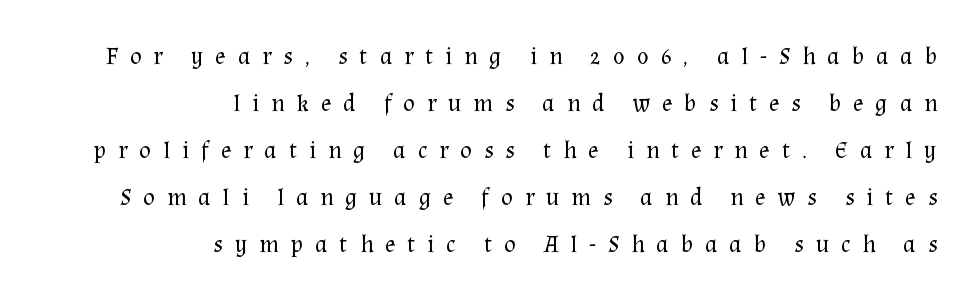
The image shows 24 px text type, upright; set right-aligned, loose line spacing (1.96x), unusually wide letter spacing (+0.5 em), not underlined.
